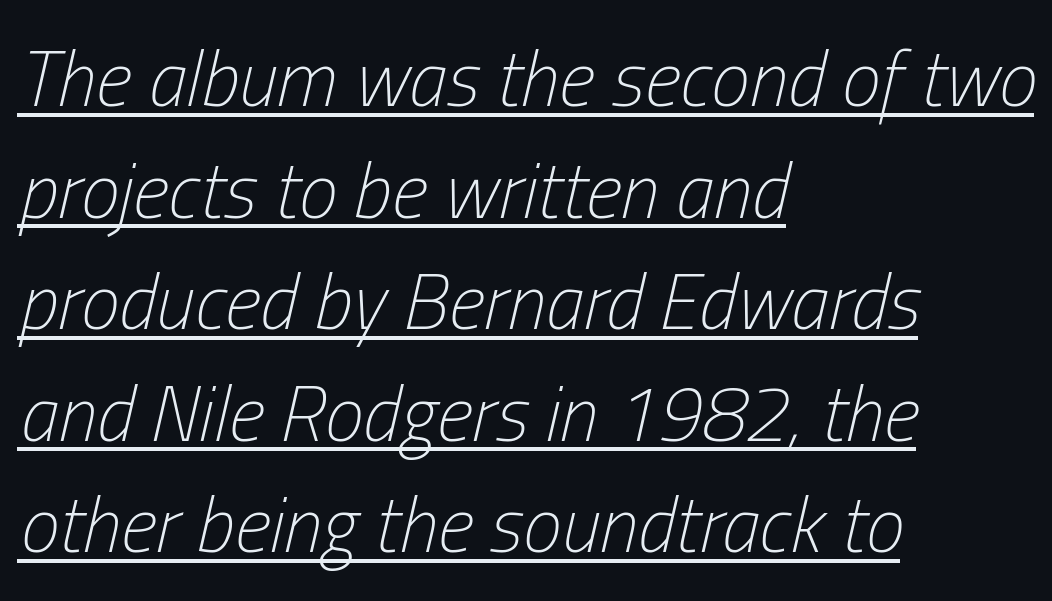
{"italic": "yes", "lean": "right", "slant_degrees": 13, "bold": "no", "weight": "light", "width": "condensed", "stroke_contrast": "low", "x_height": "medium", "monospaced": "no", "underline": "yes", "align": "left", "line_spacing": "normal", "line_spacing_ratio": 1.43, "letter_spacing": "normal", "letter_spacing_em": 0.0, "glyph_px": 78}
